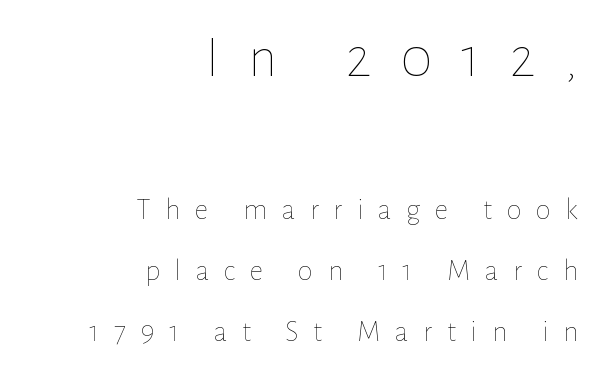
{"italic": "no", "bold": "no", "weight": "thin", "width": "normal", "stroke_contrast": "low", "x_height": "medium", "monospaced": "no", "underline": "no", "align": "right", "line_spacing": "loose", "line_spacing_ratio": 2.03, "letter_spacing": "wide", "letter_spacing_em": 0.49, "larger_block": "first", "size_ratio": 1.97, "glyph_px": 59}
